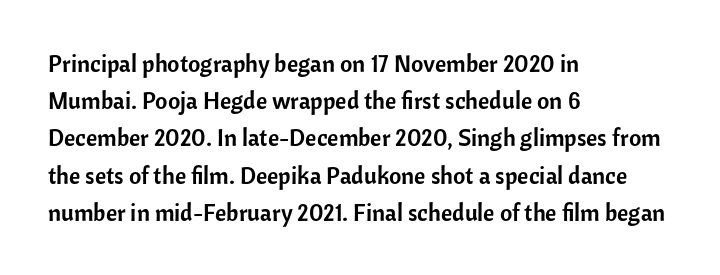
{"italic": "no", "underline": "no", "align": "left", "line_spacing": "normal", "line_spacing_ratio": 1.55, "letter_spacing": "normal", "letter_spacing_em": 0.0, "glyph_px": 24}
